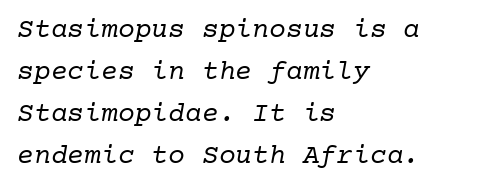
Q: Is the text bold? A: No.
Q: Is the typeface a serif or a sans-serif typeface? A: Serif.
Q: Is the text underlined? A: No.
Q: How is the paragraph aligned? A: Left-aligned.
Q: Is the spacing between letters normal or unusually wide? A: Normal.
Q: Is the spacing between lines tight, normal or loose? A: Normal.
Q: Width (condensed, normal, or wide)? A: Normal.
Q: Stroke contrast? A: Low.
Q: x-height? A: Medium.
Q: Monospaced? A: Yes.
